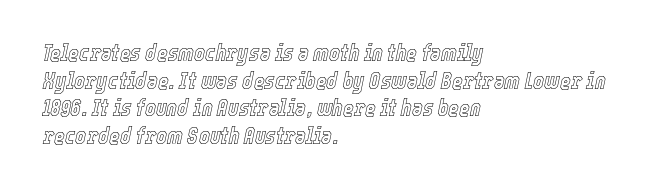
Q: Is the text italic (slanted)? A: Yes, it leans right by about 12 degrees.
Q: Is the text underlined? A: No.
Q: How is the paragraph aligned? A: Left-aligned.
Q: Is the spacing between letters normal or unusually wide? A: Normal.
